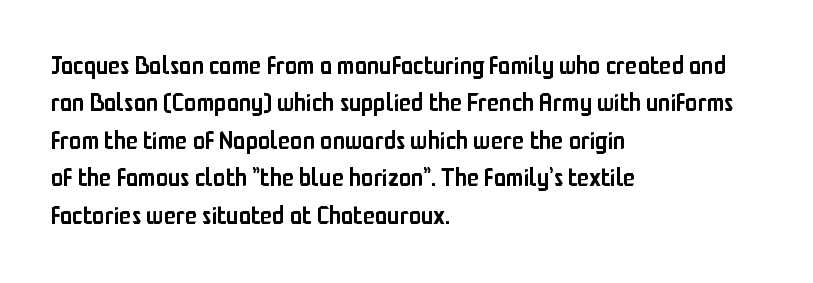
{"italic": "no", "bold": "semi", "underline": "no", "align": "left", "line_spacing": "normal", "line_spacing_ratio": 1.5, "letter_spacing": "normal", "letter_spacing_em": 0.0, "glyph_px": 25}
